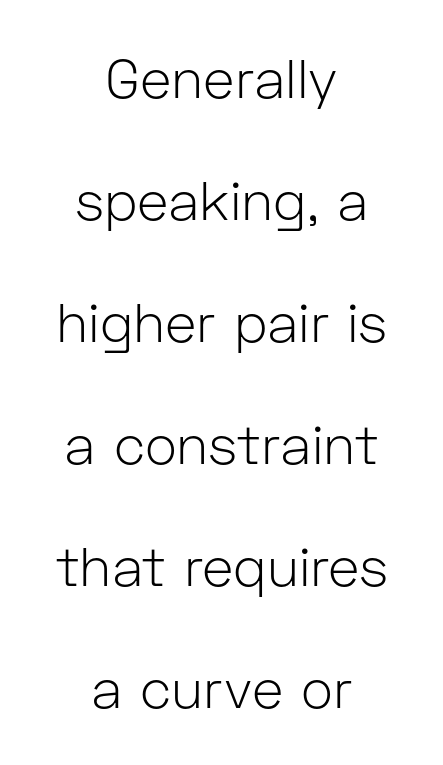
Caption: standard tracking, unaltered. The type sits square on the baseline with zero lean. These lines are rendered in a variable-pitch font. Each new line begins a long way beneath the previous one. Anything drawn beneath the words? Only blank space.
